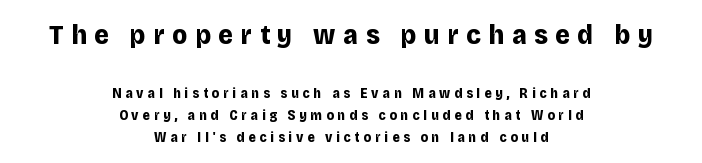
Q: Is the text bold? A: Yes.
Q: Is the text italic (slanted)? A: No, it is upright.
Q: Is the typeface a serif or a sans-serif typeface? A: Sans-serif.
Q: Is the text underlined? A: No.
Q: How is the paragraph aligned? A: Centered.
Q: Is the spacing between letters normal or unusually wide? A: Unusually wide.
Q: Is the spacing between lines tight, normal or loose? A: Normal.
Q: Which block of text is set in a larger size, the first (top) or the second (bottom)? A: The first (top) one.
Q: Width (condensed, normal, or wide)? A: Normal.
Q: Stroke contrast? A: Low.
Q: x-height? A: Large.
Q: Monospaced? A: No.
